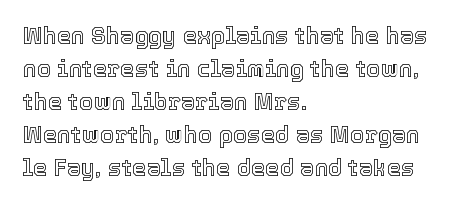
{"italic": "no", "underline": "no", "align": "left", "line_spacing": "normal", "line_spacing_ratio": 1.43, "letter_spacing": "normal", "letter_spacing_em": 0.0, "glyph_px": 23}
